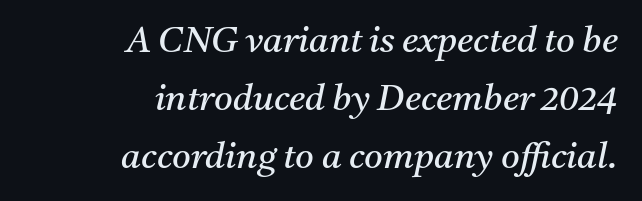
The strokes are not fattened; the text isn't bold. No word sits above an underline. If you measured baseline to baseline, you'd find a middling distance. The whole block is typeset with a tilt. The setting favours the right margin, as signatures and pull-quotes sometimes do. A typesetter would call this proportional, since set widths differ per character.
